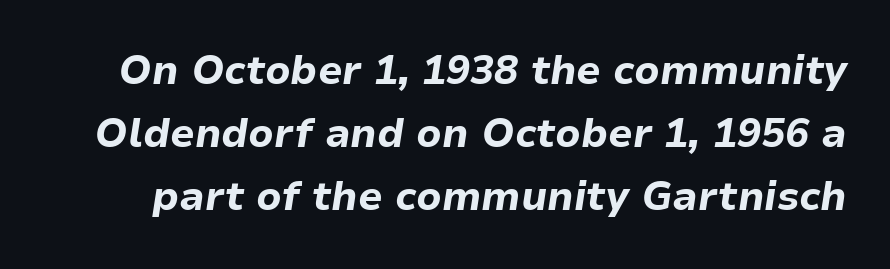
The image shows 40 px bold type, italic (leaning right); set normal line spacing (1.58x), normal letter spacing, not underlined; low stroke contrast and a medium x-height.
